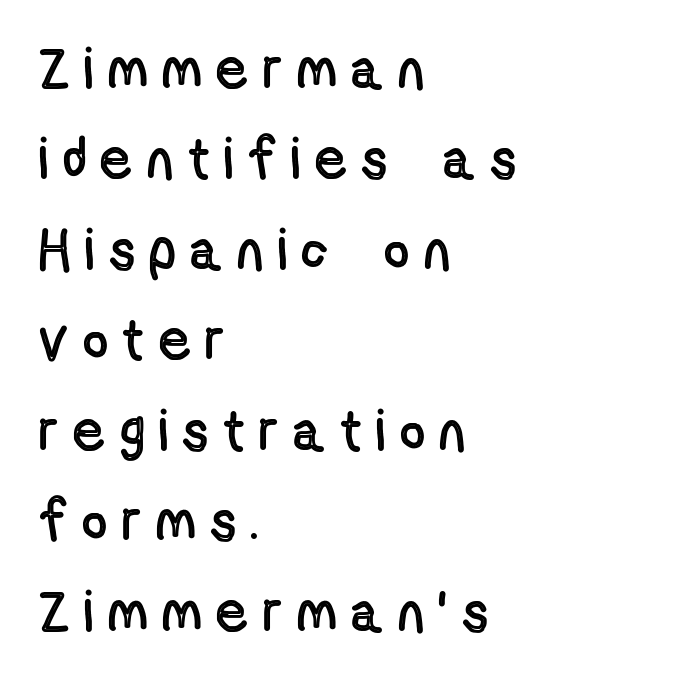
Q: Is the text italic (slanted)? A: No, it is upright.
Q: Is the text underlined? A: No.
Q: How is the paragraph aligned? A: Left-aligned.
Q: Is the spacing between letters normal or unusually wide? A: Unusually wide.
Q: Is the spacing between lines tight, normal or loose? A: Normal.
Q: Width (condensed, normal, or wide)? A: Condensed.
Q: x-height? A: Medium.
Q: Monospaced? A: No.
